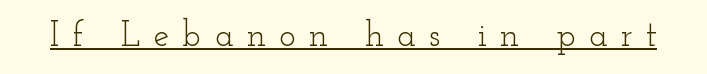
The image shows 35 px light, wide serif type, upright; set unusually wide letter spacing (+0.38 em), underlined; low stroke contrast and a small x-height.
